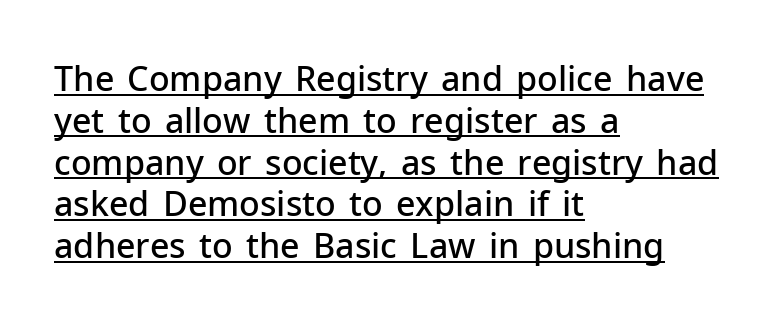
{"serif": "no", "italic": "no", "bold": "semi", "weight": "semibold", "width": "normal", "stroke_contrast": "low", "x_height": "medium", "monospaced": "no", "underline": "yes", "align": "left", "line_spacing_ratio": 1.23, "letter_spacing": "normal", "letter_spacing_em": 0.0, "glyph_px": 34}
